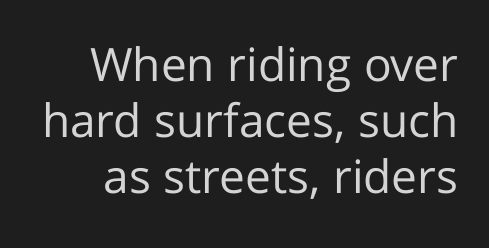
The image shows 46 px regular-weight sans-serif type, upright; set line spacing 1.22x, normal letter spacing, not underlined; low stroke contrast and a medium x-height.
